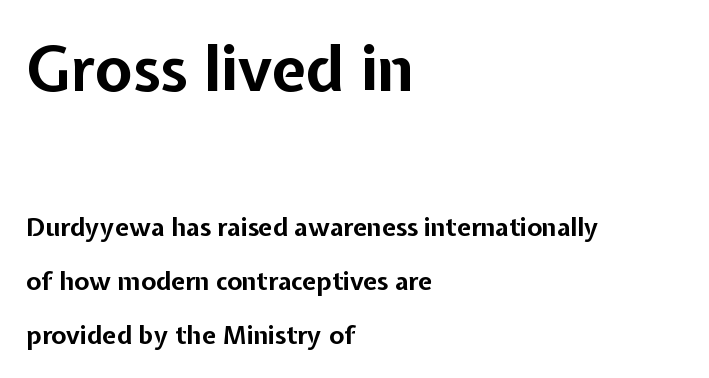
Unmarked baselines from the first word to the last. The gaps between neighbouring characters are ordinary and unremarkable. Each glyph is drawn with heavy, bold strokes. Here the designer chose a conventional face with non-uniform glyph widths. The letters carry no serifs — their stems end cleanly without finishing strokes. The compositor pushed each line to the left boundary.
